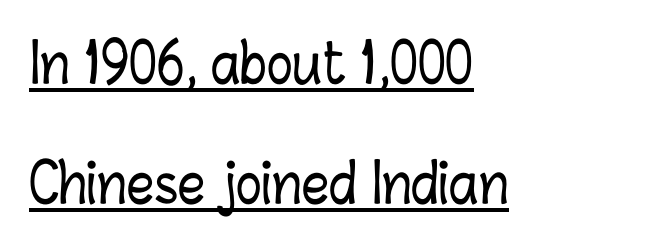
Q: Is the text italic (slanted)? A: No, it is upright.
Q: Is the text underlined? A: Yes.
Q: How is the paragraph aligned? A: Left-aligned.
Q: Is the spacing between letters normal or unusually wide? A: Normal.
Q: Is the spacing between lines tight, normal or loose? A: Loose.
Q: Width (condensed, normal, or wide)? A: Condensed.
Q: Stroke contrast? A: Low.
Q: x-height? A: Medium.
Q: Monospaced? A: No.
